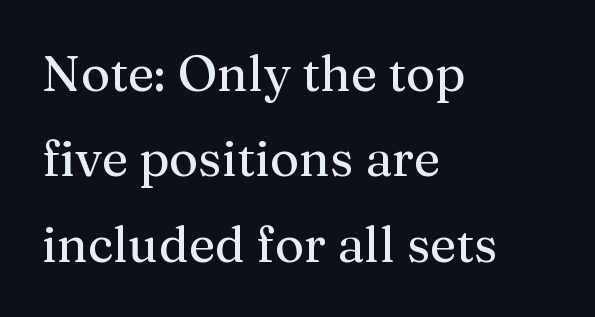
The image shows 50 px serif type, upright; set left-aligned, line spacing 1.71x, normal letter spacing, not underlined; medium stroke contrast and a medium x-height.
